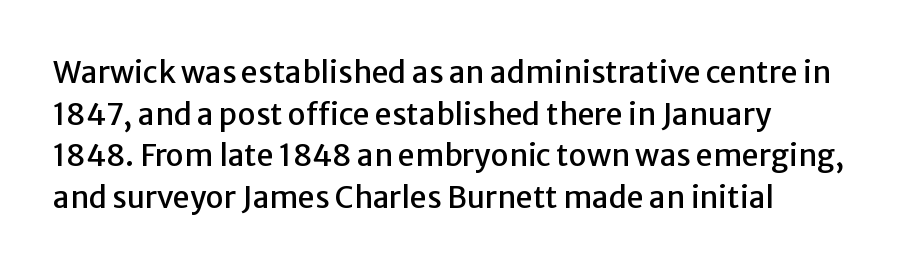
{"serif": "no", "italic": "no", "width": "normal", "stroke_contrast": "low", "x_height": "medium", "monospaced": "no", "underline": "no", "align": "left", "line_spacing": "normal", "line_spacing_ratio": 1.39, "letter_spacing": "normal", "letter_spacing_em": 0.0, "glyph_px": 30}
